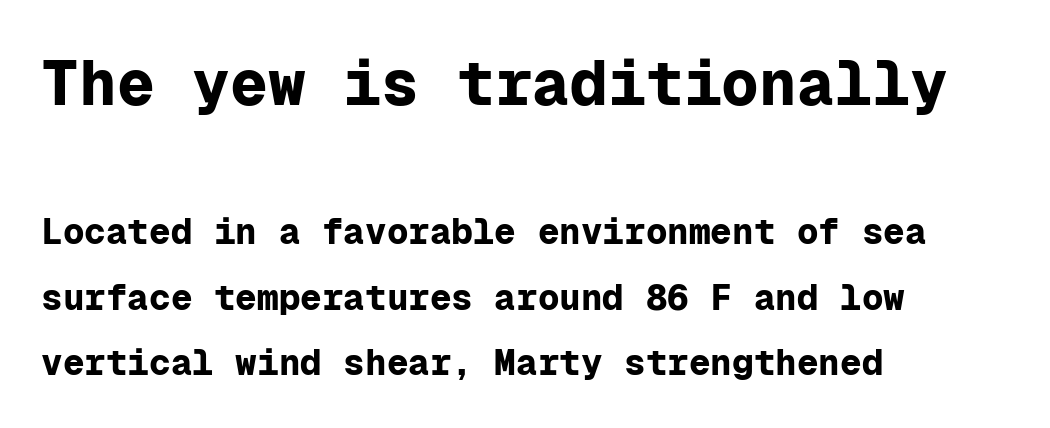
The image shows 63 px bold sans-serif type, upright, monospaced; set left-aligned, line spacing 1.83x, normal letter spacing, not underlined; the first (top) block is 1.75x larger; low stroke contrast and a medium x-height.
